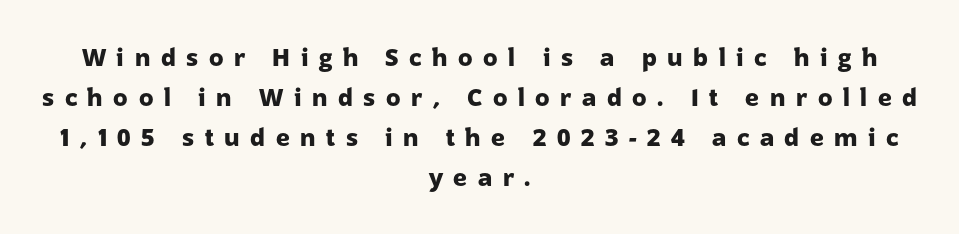
{"italic": "no", "bold": "yes", "underline": "no", "align": "center", "line_spacing": "normal", "line_spacing_ratio": 1.66, "letter_spacing": "wide", "letter_spacing_em": 0.44, "glyph_px": 24}
